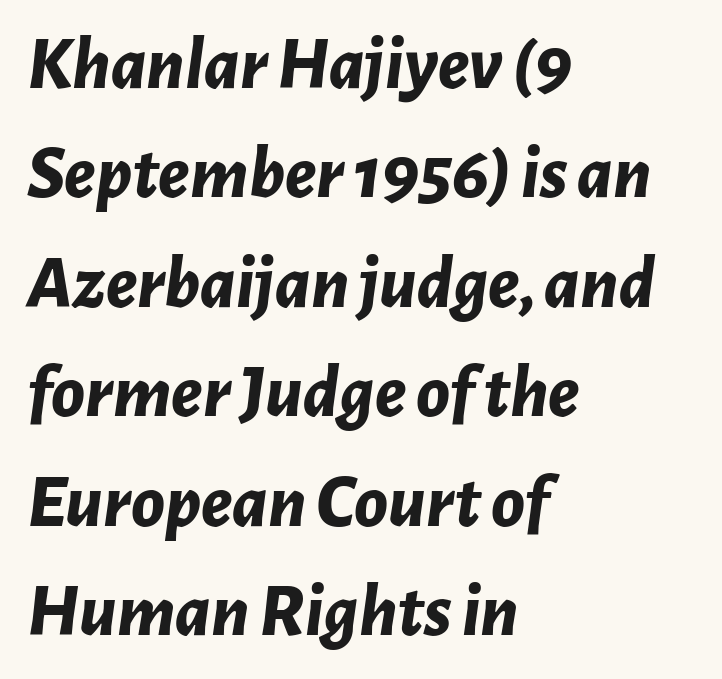
Interline gaps are of average width in this sample. The strip under each line holds only bare page. This sample uses an oblique cut, with every glyph tilted off the vertical. Summary of weight: heavy, a full bold.
